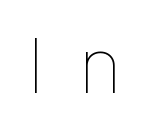
This rendering features lettering with no underline. The passage shown has open, widely tracked lettering throughout. These lines were composed using upright roman letters. The letters advance in unequal steps, a hallmark of proportional type. No heavy texture on the line: the type isn't bold.
